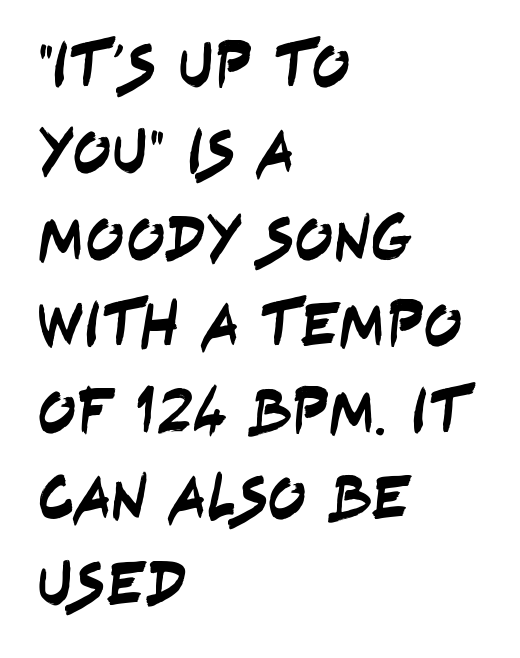
Observe the absence of serifs on each vertical stroke in this sample. Is the block centered? No — it sits flush against the left margin. The vertical gap from one line to the next is medium. The glyphs are unaccompanied by any horizontal stroke below them. The passage shown has conventional tracking throughout. The rendering uses natural spacing where letterforms have individual widths.
